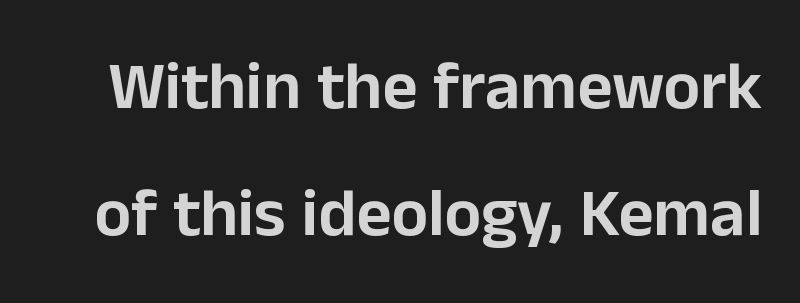
{"serif": "no", "italic": "no", "width": "normal", "stroke_contrast": "low", "x_height": "medium", "monospaced": "no", "underline": "no", "line_spacing_ratio": 1.87, "letter_spacing": "normal", "letter_spacing_em": 0.0, "glyph_px": 68}
